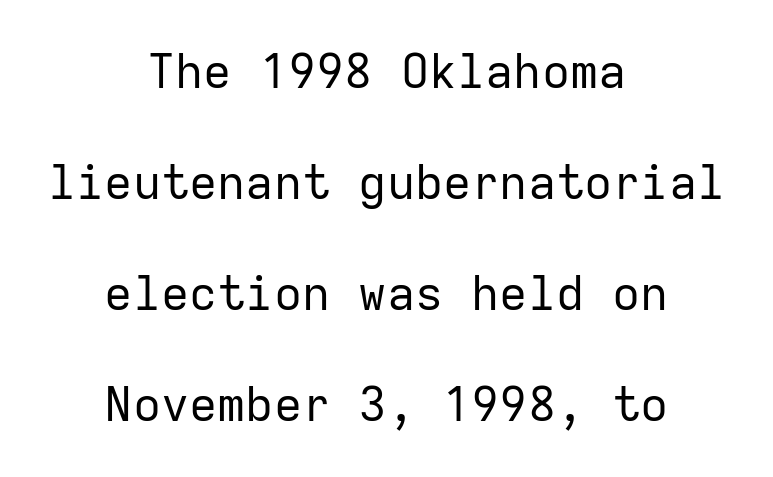
{"serif": "no", "italic": "no", "bold": "no", "weight": "regular", "width": "normal", "stroke_contrast": "low", "x_height": "medium", "monospaced": "yes", "underline": "no", "align": "center", "line_spacing": "loose", "line_spacing_ratio": 2.36, "letter_spacing": "normal", "letter_spacing_em": 0.0, "glyph_px": 47}
